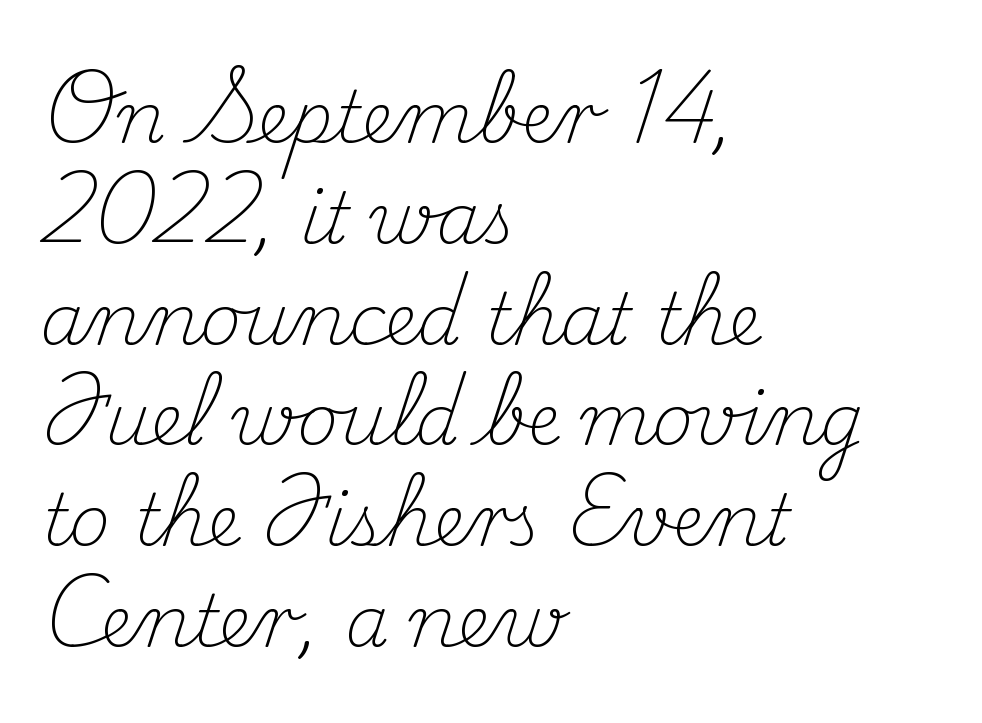
The image shows 71 px light serif type; set left-aligned, normal line spacing (1.42x), normal letter spacing, not underlined; medium stroke contrast and a small x-height.
